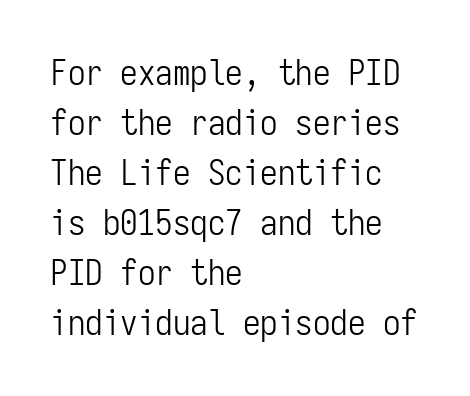
Q: Is the text bold? A: No.
Q: Is the text italic (slanted)? A: No, it is upright.
Q: Is the typeface a serif or a sans-serif typeface? A: Sans-serif.
Q: Is the text underlined? A: No.
Q: How is the paragraph aligned? A: Left-aligned.
Q: Is the spacing between letters normal or unusually wide? A: Normal.
Q: Is the spacing between lines tight, normal or loose? A: Normal.
Q: Width (condensed, normal, or wide)? A: Condensed.
Q: Stroke contrast? A: Low.
Q: x-height? A: Medium.
Q: Monospaced? A: Yes.
